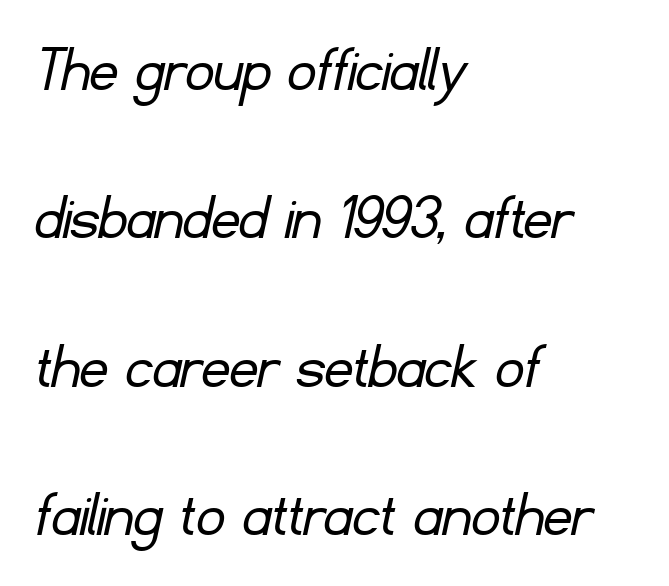
Words appear dense and cohesive because spacing is normal. Anything drawn beneath the words? Only blank space. Examine the stroke ends and you'll find no serifs. Short and long lines alike share a common starting point at left. You could fit nearly another row in the gap between these rows.
